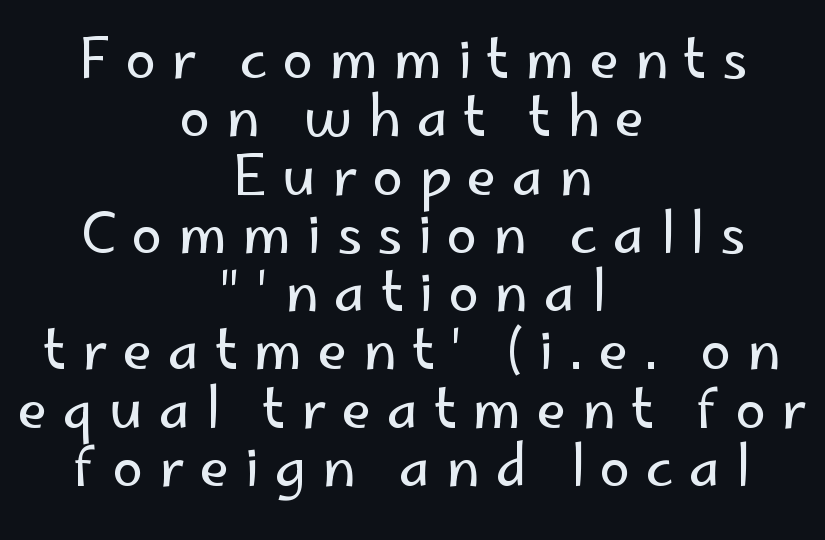
The image shows 55 px regular-weight sans-serif type, upright; set centered, tight line spacing (1.06x), unusually wide letter spacing (+0.28 em), not underlined; low stroke contrast and a small x-height.
